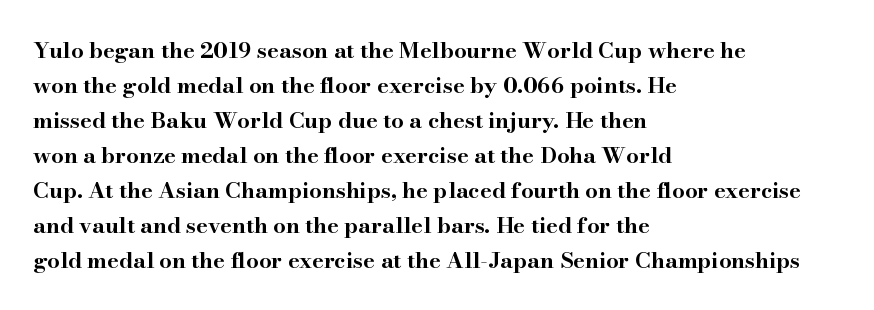
The image shows 22 px bold type, upright; set left-aligned, normal line spacing (1.59x), normal letter spacing, not underlined.
